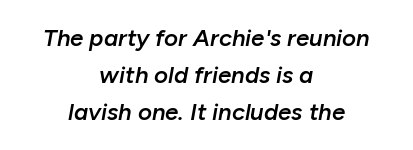
Q: Is the text bold? A: Semi-bold.
Q: Is the text italic (slanted)? A: Yes, it leans right by about 10 degrees.
Q: Is the text underlined? A: No.
Q: How is the paragraph aligned? A: Centered.
Q: Is the spacing between letters normal or unusually wide? A: Normal.
Q: Is the spacing between lines tight, normal or loose? A: Normal.
